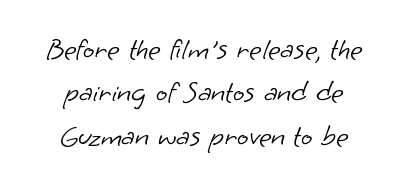
The rendering positions every line midway between the sides. Nobody touched the tracking dial on this one. Here the designer chose a conventional face with non-uniform glyph widths. Successive baselines arrive at the customary interval.
